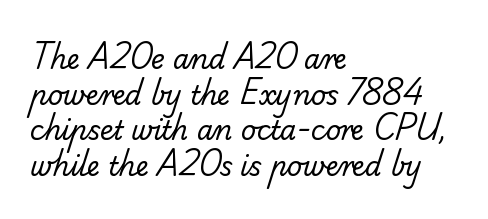
Q: Is the text bold? A: No.
Q: Is the text underlined? A: No.
Q: How is the paragraph aligned? A: Left-aligned.
Q: Is the spacing between letters normal or unusually wide? A: Normal.
Q: Is the spacing between lines tight, normal or loose? A: Normal.
